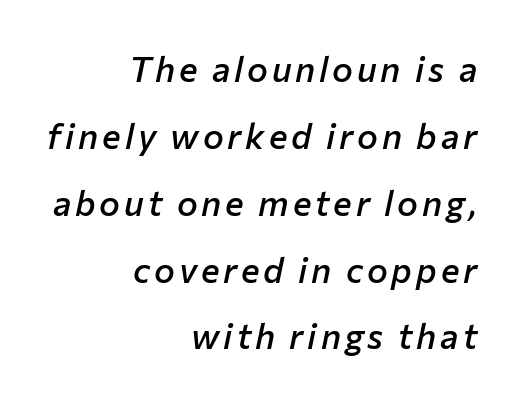
Q: Is the text bold? A: Semi-bold.
Q: Is the text italic (slanted)? A: Yes, it leans right by about 12 degrees.
Q: Is the text underlined? A: No.
Q: How is the paragraph aligned? A: Right-aligned.
Q: Is the spacing between lines tight, normal or loose? A: Loose.
Q: Width (condensed, normal, or wide)? A: Normal.
Q: Stroke contrast? A: Low.
Q: x-height? A: Medium.
Q: Monospaced? A: No.
